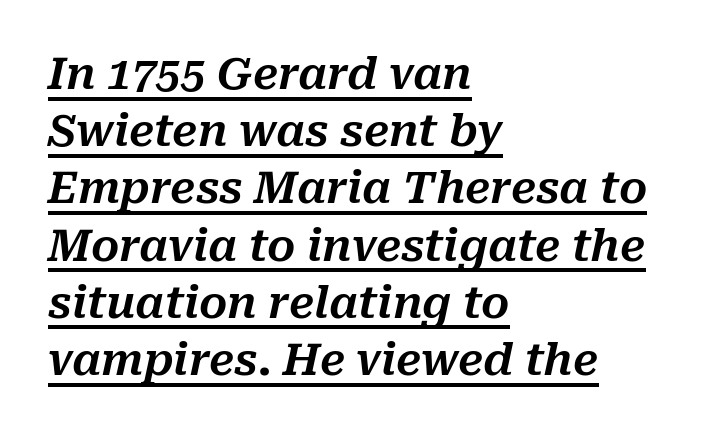
{"italic": "yes", "lean": "right", "slant_degrees": 10, "width": "normal", "stroke_contrast": "medium", "x_height": "medium", "monospaced": "no", "underline": "yes", "align": "left", "line_spacing": "normal", "line_spacing_ratio": 1.3, "letter_spacing": "normal", "letter_spacing_em": 0.0, "glyph_px": 44}
